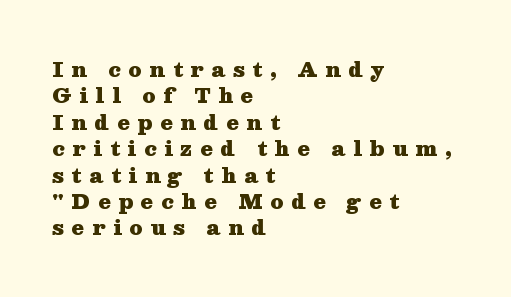
{"italic": "no", "bold": "yes", "underline": "no", "align": "left", "line_spacing": "normal", "line_spacing_ratio": 1.32, "letter_spacing": "wide", "letter_spacing_em": 0.39, "glyph_px": 20}
